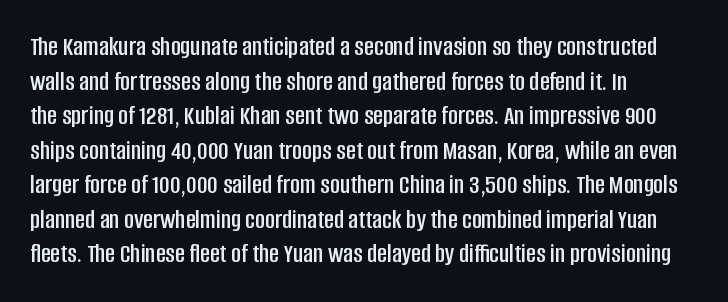
The image shows 27 px text type, upright; set left-aligned, normal line spacing (1.28x), normal letter spacing, not underlined.
